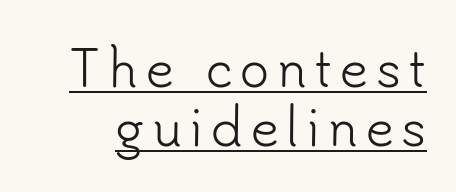
The image shows 49 px light sans-serif type, upright; set line spacing 1.21x, underlined; low stroke contrast and a small x-height.
